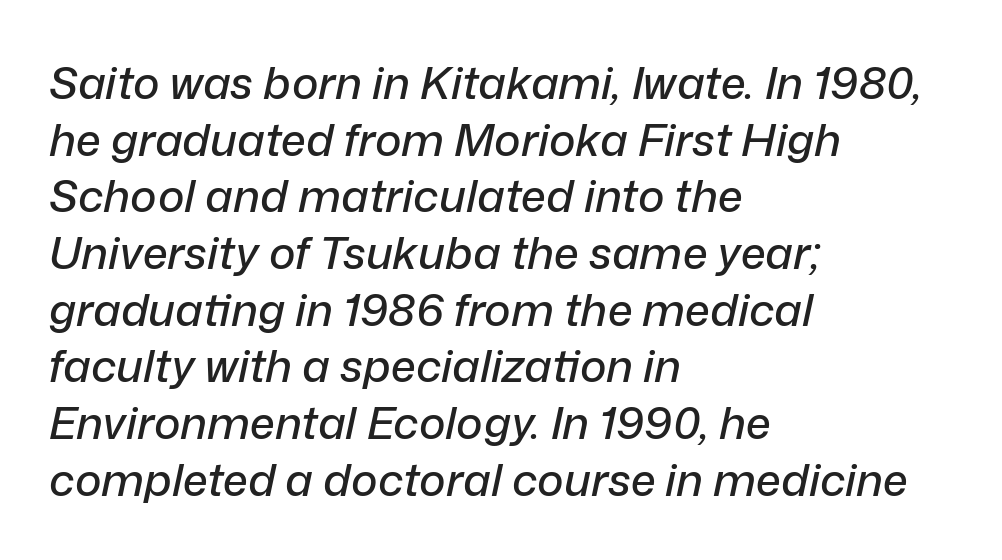
Decoration check: the copy has no underline. Do the characters align in a grid? No, the font is proportional. Default kerning and tracking; the words read as compact shapes. Visually the block forms a straight wall on the left and a jagged coastline on the right. Would a proofreader flag this as italicized? Yes.
